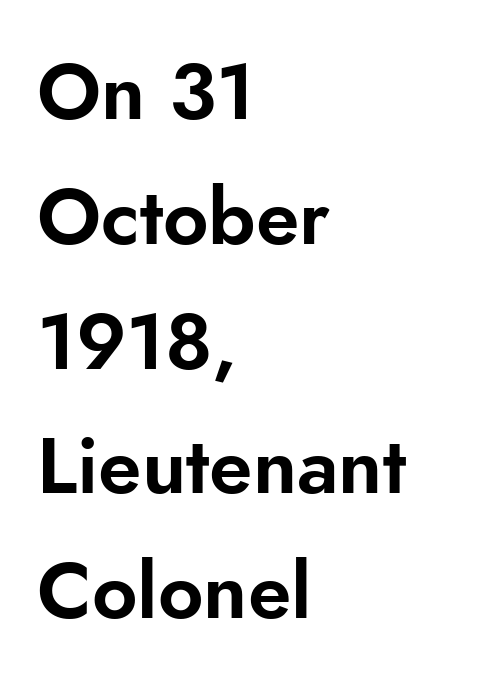
Descenders are the only things crossing below the line. Alignment: flush left. Looks like regular typesetting: each glyph gets only the width it needs. A normal amount of white space separates one row of letters from the next.
